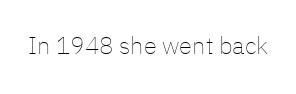
The image shows 24 px text type, upright; set normal letter spacing, not underlined.
